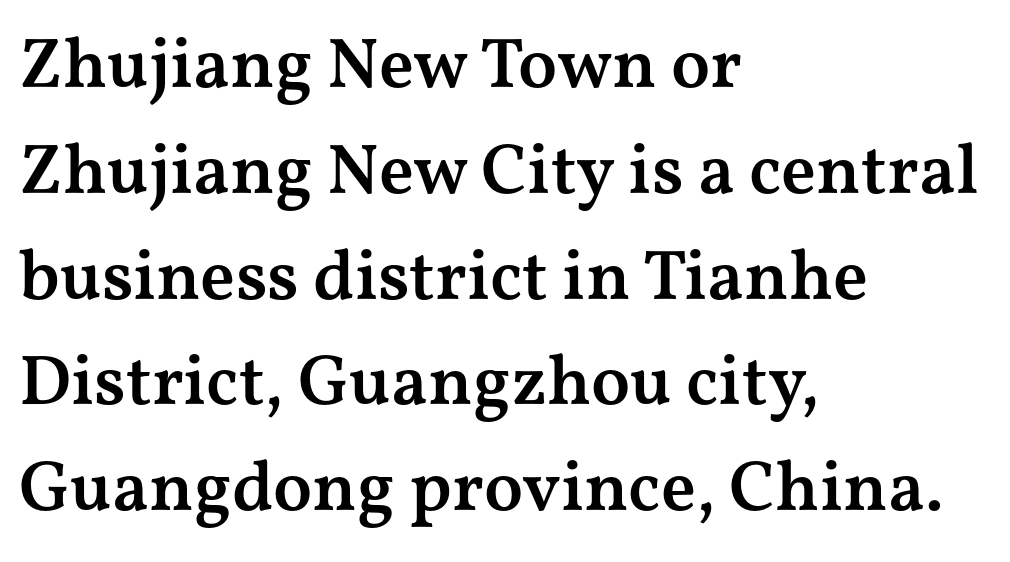
The image shows 71 px semibold, wide serif type, upright; set left-aligned, normal line spacing (1.49x), normal letter spacing, not underlined; medium stroke contrast and a medium x-height.
